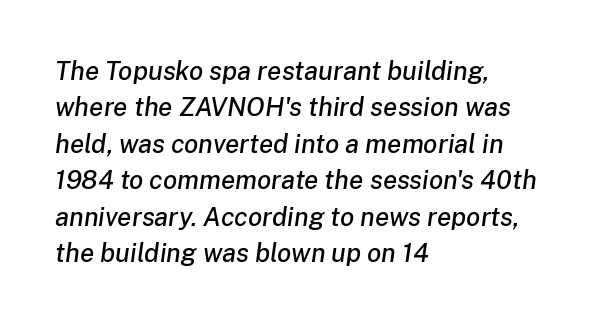
The image shows 26 px text type, italic (leaning right); set left-aligned, normal line spacing (1.4x), normal letter spacing, not underlined.
